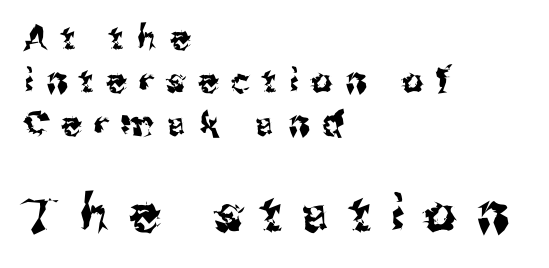
Line starts are locked; line ends wander. Clear beneath every line of the passage. Looks like regular typesetting: each glyph gets only the width it needs. Notice how descenders clear the ascenders below comfortably — that's standard leading. Honestly, the letter spacing is so wide it's the main thing you notice. It's the straight-up-and-down kind of type.
